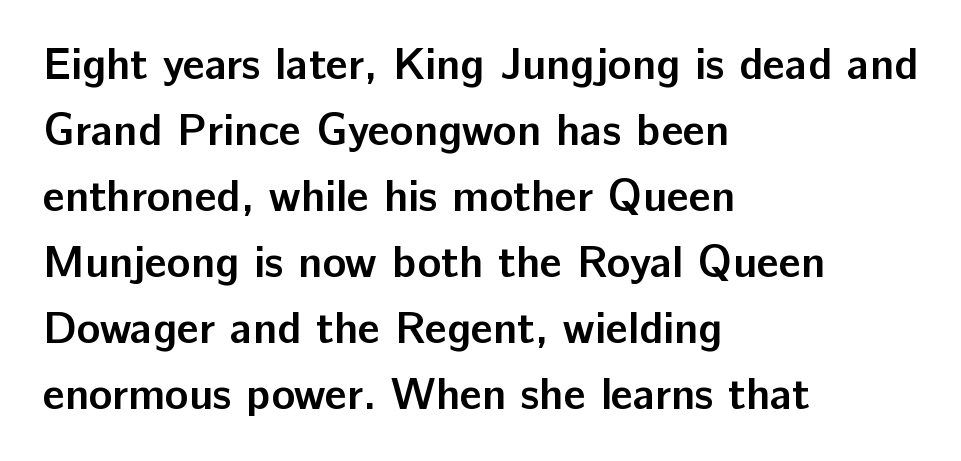
Horizontally, the lines are justified to the leading edge only. This sample uses an upright cut, with every glyph sitting square on the baseline. This sample has the flowing, uneven cadence of proportional lettering. Students, observe: this is what conventionally led text looks like. This rendering features lettering with no underline. Type style note: lacks serifs.
